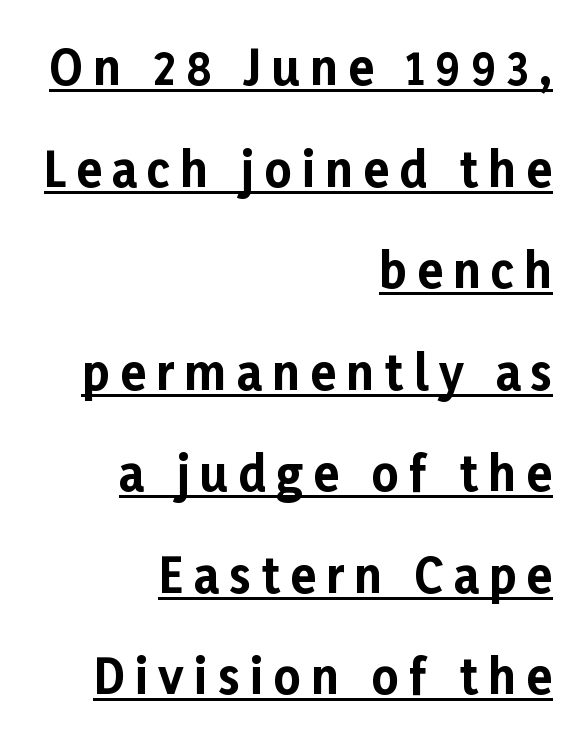
{"serif": "no", "italic": "no", "bold": "yes", "weight": "bold", "width": "normal", "stroke_contrast": "low", "x_height": "medium", "monospaced": "no", "underline": "yes", "align": "right", "line_spacing": "loose", "line_spacing_ratio": 2.16, "letter_spacing": "wide", "letter_spacing_em": 0.22, "glyph_px": 47}
